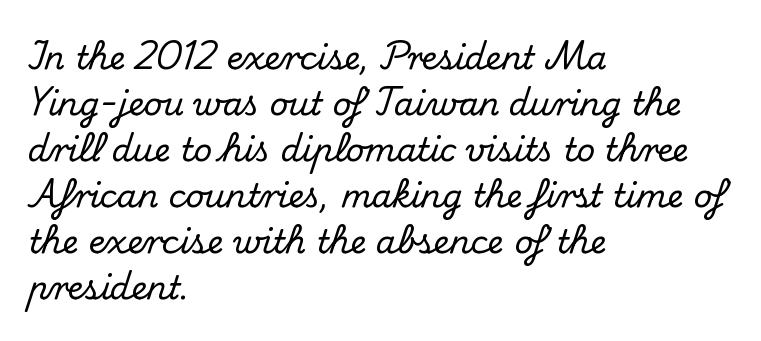
Here the designer chose a conventional face with non-uniform glyph widths. Is this a sans? No — the strokes have serifs. Reading down the column, the eye jumps a familiar distance to each next line. Left-aligned paragraph, ragged on the right.
